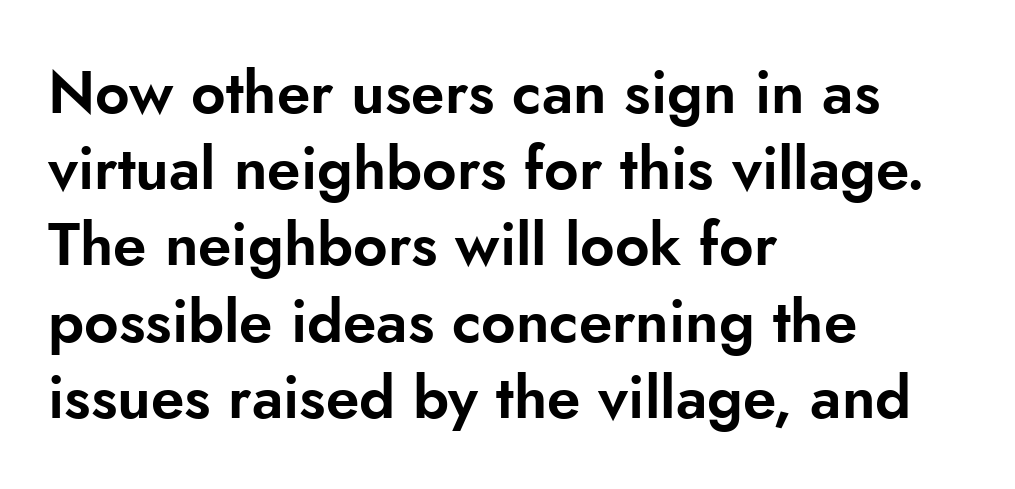
{"serif": "no", "italic": "no", "width": "normal", "stroke_contrast": "low", "x_height": "small", "monospaced": "no", "underline": "no", "align": "left", "line_spacing": "normal", "line_spacing_ratio": 1.27, "letter_spacing": "normal", "letter_spacing_em": 0.0, "glyph_px": 60}
